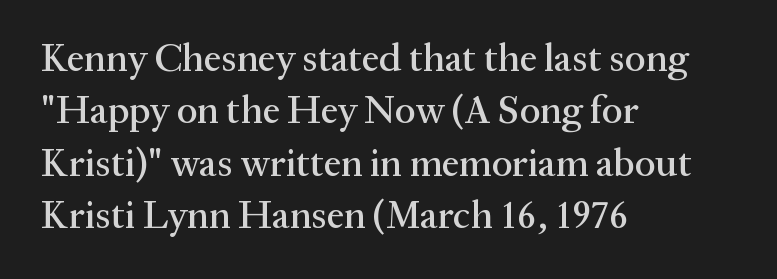
The image shows 39 px serif type, upright; set left-aligned, normal line spacing (1.34x), normal letter spacing, not underlined; medium stroke contrast and a medium x-height.
